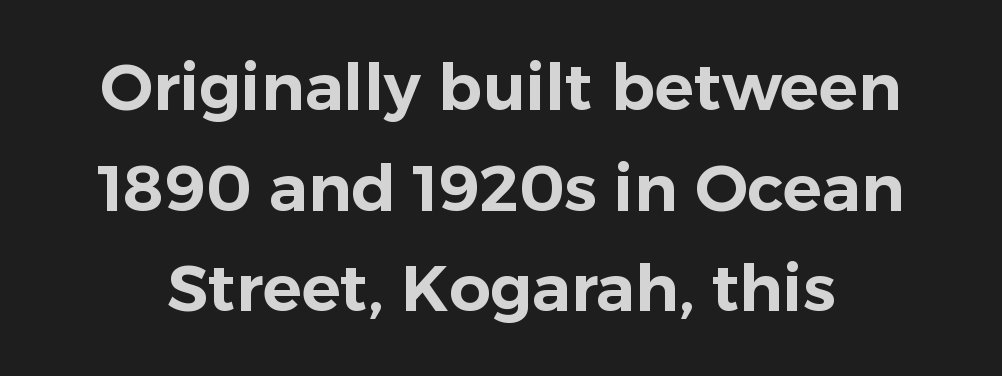
Unmarked baselines from the first word to the last. Successive baselines arrive at the customary interval. Note: no serifs on the glyphs. In terms of posture, this sample is upright. Caption: standard tracking, unaltered.
